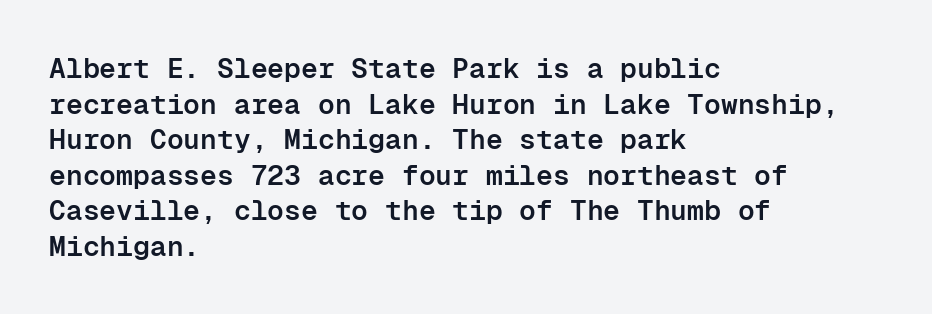
The passage shown is not underscored anywhere. Spacing verdict: monospaced, one width for all characters. Vertically, the passage feels balanced, rows spaced as you'd expect. This rendering leaves character spacing at its baseline value. When letters stand straight like this, we call the style roman or upright. The type family on display is of the sans-serif kind.
